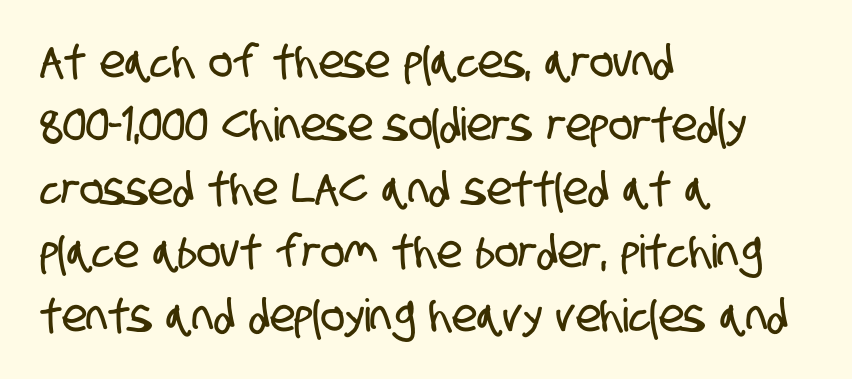
{"serif": "no", "width": "condensed", "stroke_contrast": "low", "x_height": "large", "monospaced": "no", "underline": "no", "align": "left", "line_spacing": "normal", "line_spacing_ratio": 1.41, "letter_spacing": "normal", "letter_spacing_em": 0.0, "glyph_px": 45}
